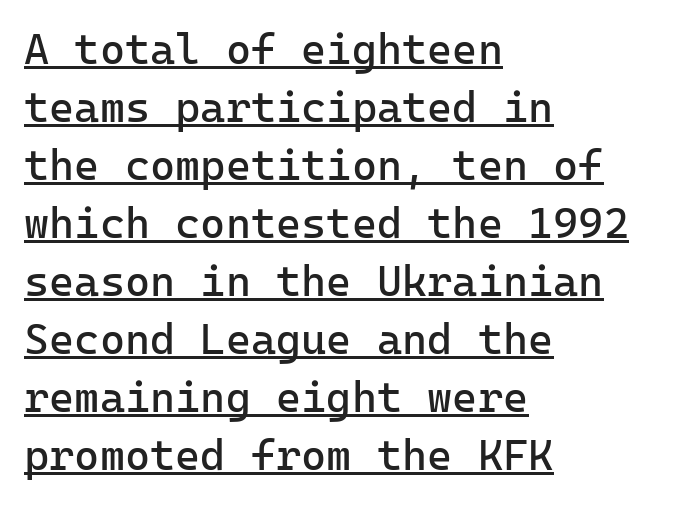
Monospaced: the letters line up in strict vertical columns. The face looks like a standard text weight, possibly lighter. The typesetter chose a ragged-right arrangement here. Honestly, the row spacing looks completely unremarkable. Note: no serifs on the glyphs.
